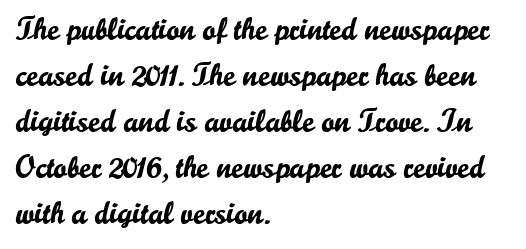
{"serif": "no", "width": "normal", "stroke_contrast": "low", "x_height": "small", "monospaced": "no", "underline": "no", "align": "left", "line_spacing": "normal", "line_spacing_ratio": 1.44, "letter_spacing": "normal", "letter_spacing_em": 0.0, "glyph_px": 32}
